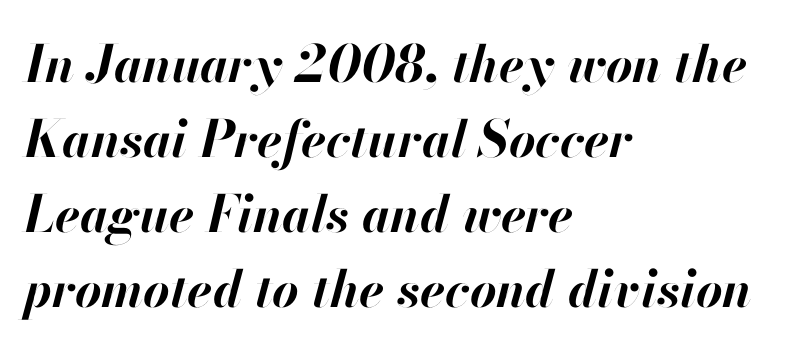
Glyph-to-glyph distance matches everyday printed text. Each glyph is drawn with heavy, bold strokes. A normal amount of white space separates one row of letters from the next. Varying glyph widths throughout — classic text-font behaviour.
